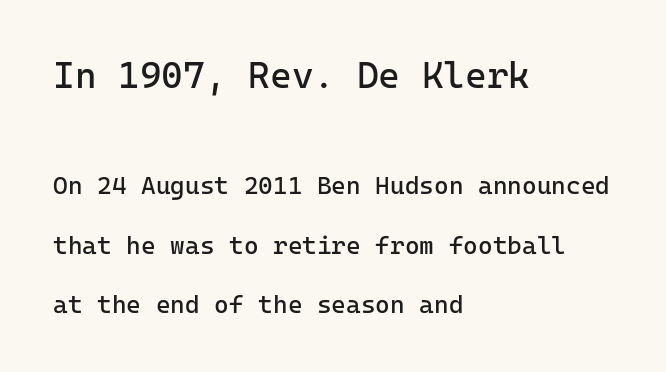
Q: Is the text bold? A: No.
Q: Is the text italic (slanted)? A: No, it is upright.
Q: Is the typeface a serif or a sans-serif typeface? A: Sans-serif.
Q: Is the text underlined? A: No.
Q: How is the paragraph aligned? A: Left-aligned.
Q: Is the spacing between letters normal or unusually wide? A: Normal.
Q: Is the spacing between lines tight, normal or loose? A: Loose.
Q: Which block of text is set in a larger size, the first (top) or the second (bottom)? A: The first (top) one.
Q: Width (condensed, normal, or wide)? A: Normal.
Q: Stroke contrast? A: Low.
Q: x-height? A: Medium.
Q: Monospaced? A: Yes.
